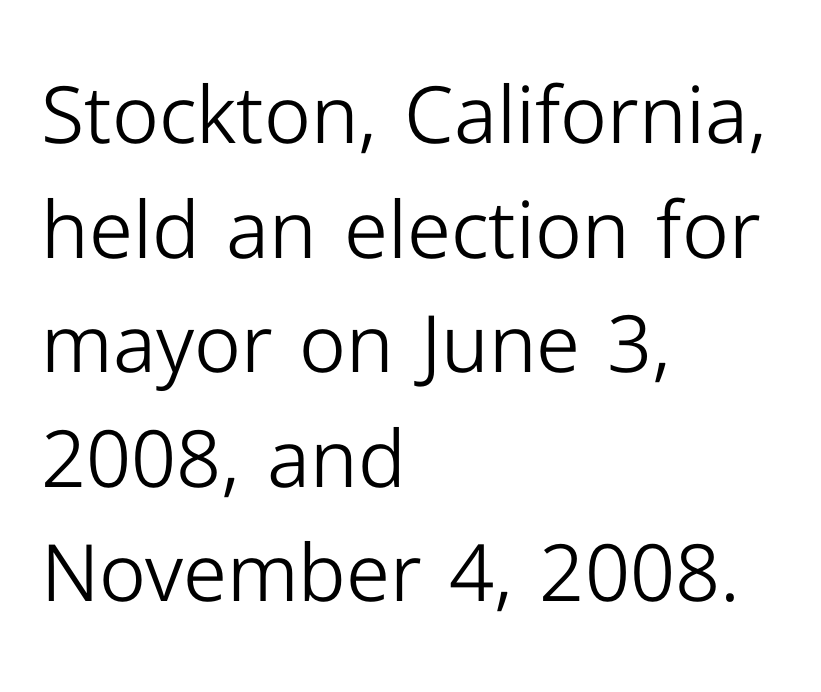
No chunkiness to these letters — they're not bold. Here the glyphs are tracked normally, forming tight word shapes. Typeset ragged right — the left edge is the straight one. Posture: upright roman. Each row of text sits above clean, open space.
